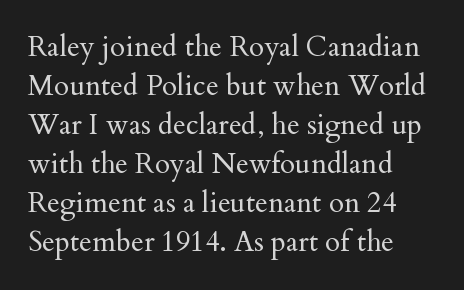
Q: Is the text bold? A: No.
Q: Is the text italic (slanted)? A: No, it is upright.
Q: Is the typeface a serif or a sans-serif typeface? A: Serif.
Q: Is the text underlined? A: No.
Q: How is the paragraph aligned? A: Left-aligned.
Q: Is the spacing between letters normal or unusually wide? A: Normal.
Q: Is the spacing between lines tight, normal or loose? A: Normal.
Q: Width (condensed, normal, or wide)? A: Normal.
Q: Stroke contrast? A: Medium.
Q: x-height? A: Small.
Q: Monospaced? A: No.
